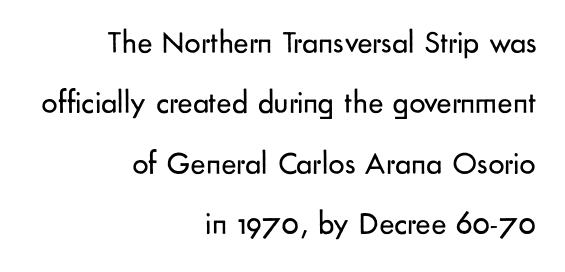
The image shows 32 px regular-weight sans-serif type, upright; set right-aligned, line spacing 1.89x, normal letter spacing, not underlined; low stroke contrast and a small x-height.
